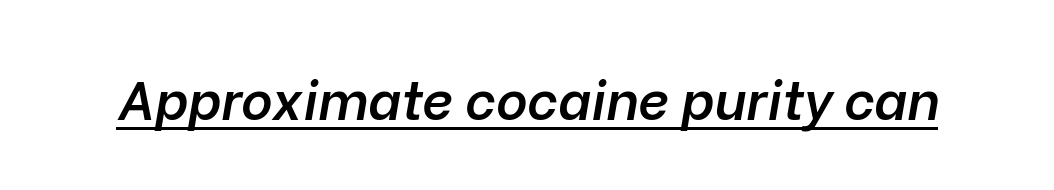
{"italic": "yes", "lean": "right", "slant_degrees": 10, "bold": "semi", "weight": "semibold", "width": "normal", "stroke_contrast": "low", "x_height": "medium", "monospaced": "no", "underline": "yes", "letter_spacing": "normal", "letter_spacing_em": 0.0, "glyph_px": 54}
